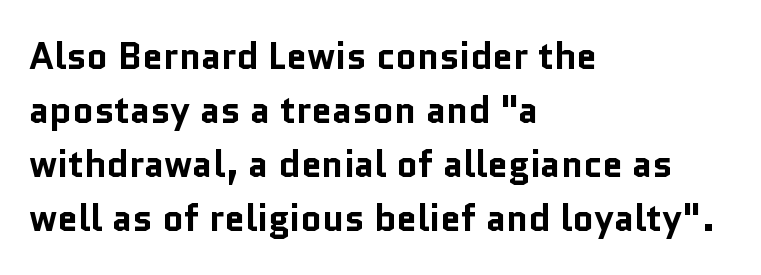
{"serif": "no", "italic": "no", "bold": "yes", "weight": "bold", "width": "normal", "stroke_contrast": "low", "x_height": "medium", "monospaced": "no", "underline": "no", "align": "left", "line_spacing": "normal", "line_spacing_ratio": 1.46, "letter_spacing": "normal", "letter_spacing_em": 0.0, "glyph_px": 37}
